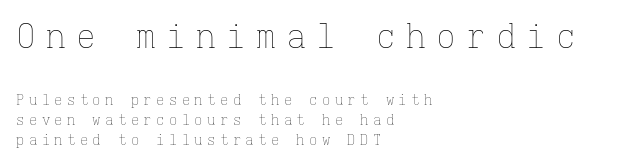
{"italic": "no", "bold": "no", "weight": "thin", "width": "normal", "stroke_contrast": "low", "x_height": "medium", "monospaced": "yes", "underline": "no", "align": "left", "line_spacing": "normal", "line_spacing_ratio": 1.46, "letter_spacing": "wide", "letter_spacing_em": 0.31, "larger_block": "first", "size_ratio": 2.36, "glyph_px": 33}
